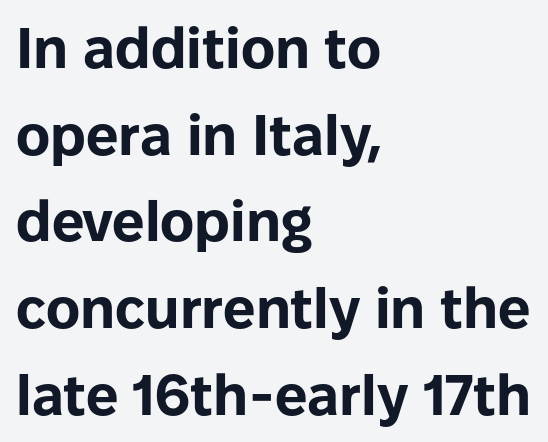
Heavy-handed strokes throughout: this text is bold. Notice how the stems are strictly vertical — no italics here. Anything drawn beneath the words? Only blank space. Serifs: no, the terminals of the letterforms are clean.
